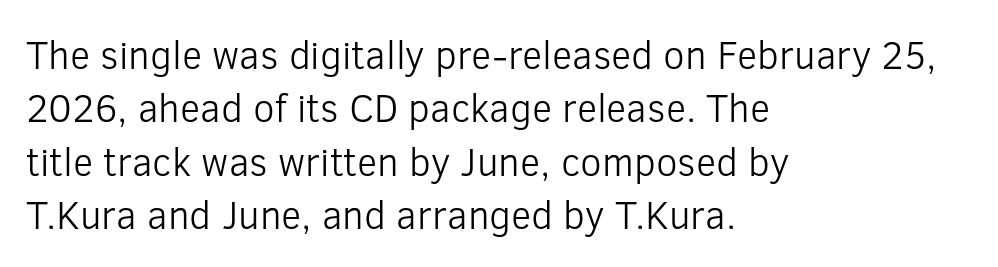
Q: Is the text bold? A: No.
Q: Is the text italic (slanted)? A: No, it is upright.
Q: Is the typeface a serif or a sans-serif typeface? A: Sans-serif.
Q: Is the text underlined? A: No.
Q: How is the paragraph aligned? A: Left-aligned.
Q: Is the spacing between letters normal or unusually wide? A: Normal.
Q: Is the spacing between lines tight, normal or loose? A: Normal.
Q: Width (condensed, normal, or wide)? A: Normal.
Q: Stroke contrast? A: Low.
Q: x-height? A: Medium.
Q: Monospaced? A: No.
